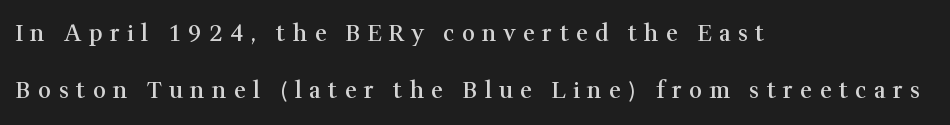
Q: Is the text bold? A: Semi-bold.
Q: Is the text italic (slanted)? A: No, it is upright.
Q: Is the text underlined? A: No.
Q: How is the paragraph aligned? A: Left-aligned.
Q: Is the spacing between letters normal or unusually wide? A: Unusually wide.
Q: Is the spacing between lines tight, normal or loose? A: Loose.
